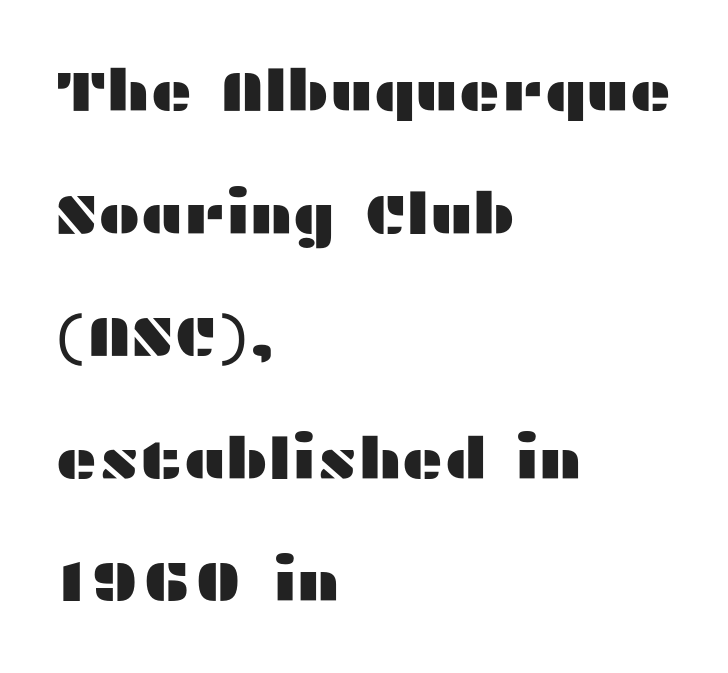
{"serif": "no", "italic": "no", "width": "wide", "stroke_contrast": "medium", "x_height": "medium", "monospaced": "no", "underline": "no", "align": "left", "line_spacing": "loose", "line_spacing_ratio": 2.15, "letter_spacing": "normal", "letter_spacing_em": 0.0, "glyph_px": 57}
